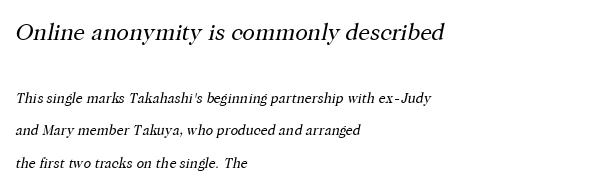
Q: Is the text bold? A: No.
Q: Is the text italic (slanted)? A: Yes, it leans right by about 12 degrees.
Q: Is the text underlined? A: No.
Q: How is the paragraph aligned? A: Left-aligned.
Q: Is the spacing between letters normal or unusually wide? A: Normal.
Q: Is the spacing between lines tight, normal or loose? A: Loose.
Q: Which block of text is set in a larger size, the first (top) or the second (bottom)? A: The first (top) one.
